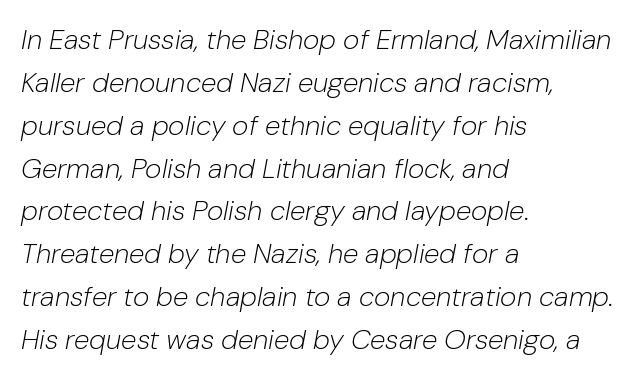
The face used here is proportionally spaced, like ordinary book or web type. The letterforms sit at book weight or below. These lines keep a tight, regular rhythm from letter to letter. This sample uses an oblique cut, with every glyph tilted off the vertical. A bare baseline throughout the passage. The paragraph shown leans on its left margin.
